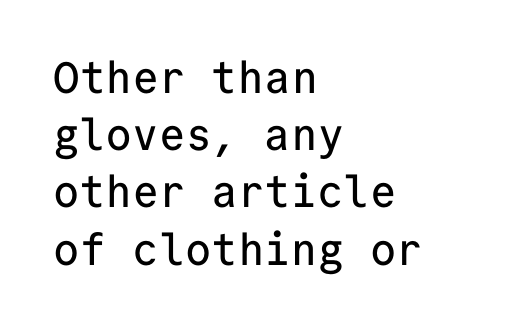
The image shows 44 px sans-serif type, upright, monospaced; set left-aligned, normal line spacing (1.3x), normal letter spacing, not underlined; low stroke contrast and a medium x-height.
